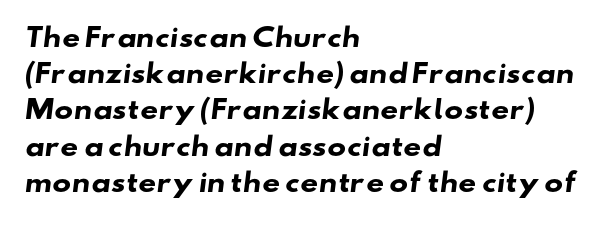
Vertically, the passage feels balanced, rows spaced as you'd expect. The line texture is even and compact thanks to regular tracking. These lines are set flush left with a ragged right edge. Quick note: underline off. Plenty of ink on the page — the face is bold.
